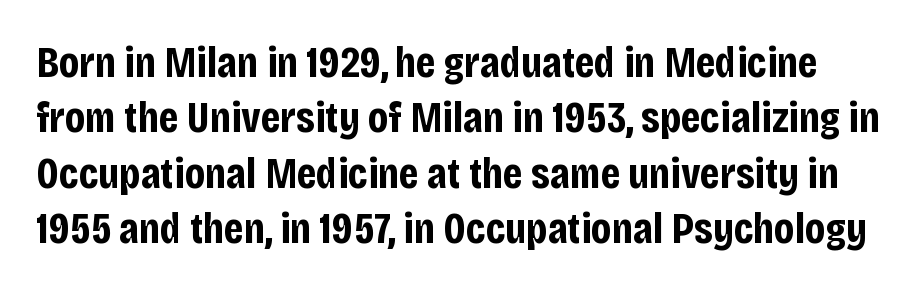
{"serif": "no", "italic": "no", "bold": "yes", "weight": "bold", "width": "condensed", "stroke_contrast": "low", "x_height": "large", "monospaced": "no", "underline": "no", "line_spacing": "normal", "line_spacing_ratio": 1.26, "letter_spacing": "normal", "letter_spacing_em": 0.0, "glyph_px": 44}
